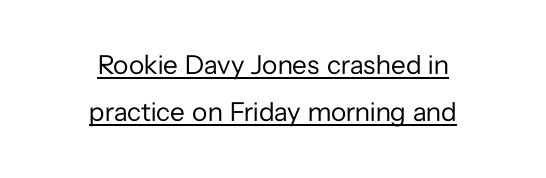
Think standard paragraph weight, or any step lighter than that. What decoration does the sample have? An underline. If you drew a line through each stem, it would be perfectly vertical. Leftover space on each line is divided equally before and after the words. The letters sit at their default tracking, neither squeezed nor spread.
